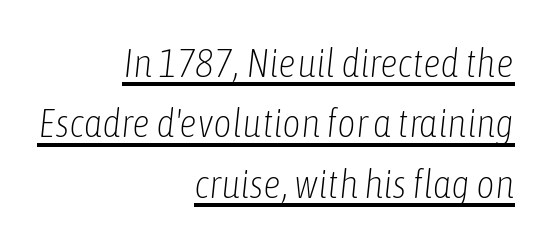
Layout note: lines flush right. Looks like regular typesetting: each glyph gets only the width it needs. Would a proofreader flag this as italicized? Yes. These lines keep a tight, regular rhythm from letter to letter.
